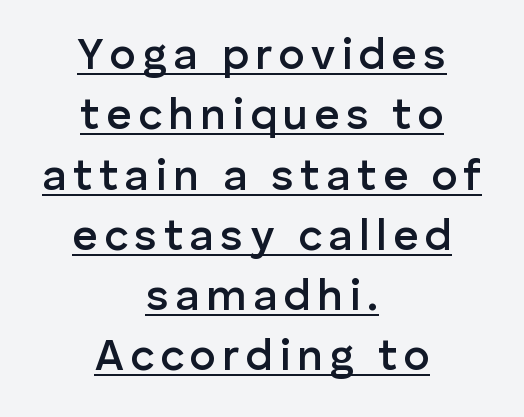
{"serif": "no", "italic": "no", "bold": "semi", "weight": "semibold", "width": "normal", "stroke_contrast": "low", "x_height": "medium", "monospaced": "no", "underline": "yes", "align": "center", "line_spacing": "normal", "line_spacing_ratio": 1.37, "glyph_px": 44}
